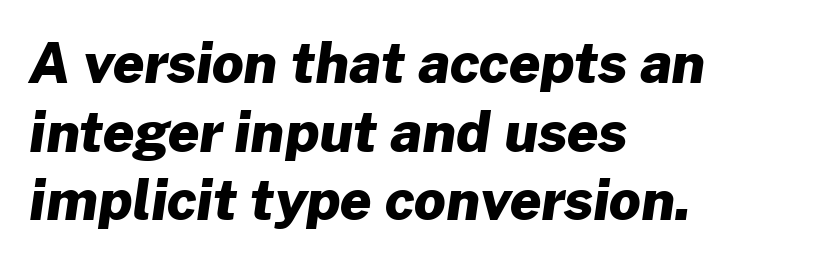
The image shows 55 px heavy sans-serif type; set left-aligned, normal line spacing (1.25x), normal letter spacing, not underlined; low stroke contrast and a medium x-height.
